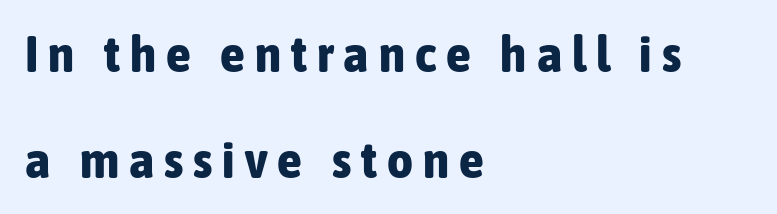
Q: Is the text bold? A: Yes.
Q: Is the text italic (slanted)? A: No, it is upright.
Q: Is the typeface a serif or a sans-serif typeface? A: Sans-serif.
Q: Is the text underlined? A: No.
Q: How is the paragraph aligned? A: Left-aligned.
Q: Is the spacing between letters normal or unusually wide? A: Unusually wide.
Q: Is the spacing between lines tight, normal or loose? A: Loose.
Q: Width (condensed, normal, or wide)? A: Condensed.
Q: Stroke contrast? A: Low.
Q: x-height? A: Medium.
Q: Monospaced? A: No.
